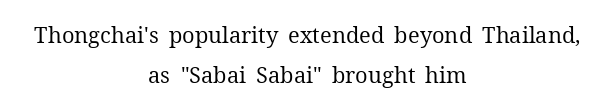
Compared with a flush-left layout, this one balances lines on the center instead. Lines of text with bare space underneath. You can tell it's not italic because the verticals are truly vertical. Characters follow at the spacing the type designer built in. A quiet, ordinary-to-light weight characterises the typeface.
